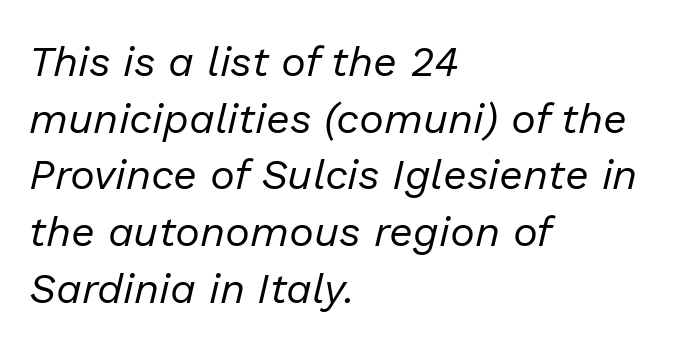
Q: Is the text bold? A: No.
Q: Is the text italic (slanted)? A: Yes, it leans right by about 13 degrees.
Q: Is the text underlined? A: No.
Q: How is the paragraph aligned? A: Left-aligned.
Q: Is the spacing between letters normal or unusually wide? A: Normal.
Q: Is the spacing between lines tight, normal or loose? A: Normal.
Q: Width (condensed, normal, or wide)? A: Normal.
Q: Stroke contrast? A: Low.
Q: x-height? A: Medium.
Q: Monospaced? A: No.
